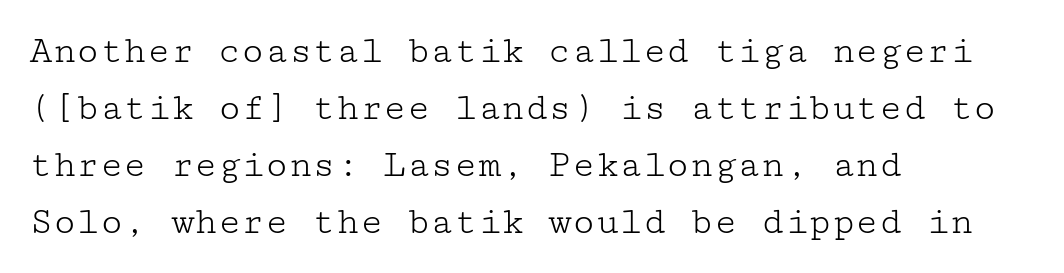
Q: Is the text bold? A: No.
Q: Is the text italic (slanted)? A: No, it is upright.
Q: Is the typeface a serif or a sans-serif typeface? A: Serif.
Q: Is the text underlined? A: No.
Q: How is the paragraph aligned? A: Left-aligned.
Q: Is the spacing between letters normal or unusually wide? A: Normal.
Q: Is the spacing between lines tight, normal or loose? A: Normal.
Q: Width (condensed, normal, or wide)? A: Wide.
Q: Stroke contrast? A: Low.
Q: x-height? A: Medium.
